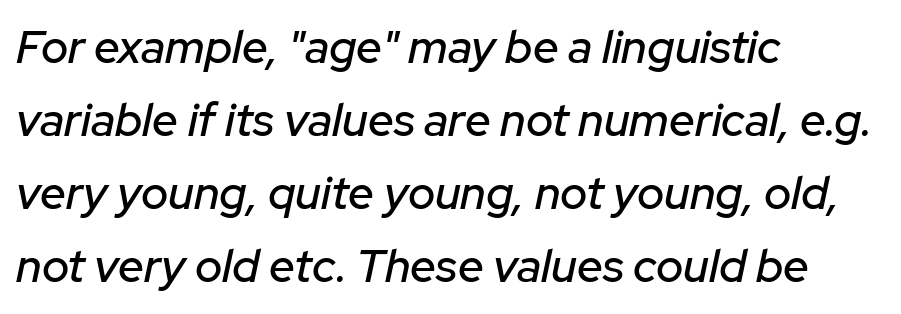
These lines stack with their left ends in a neat column. Looking at the ascenders, they clearly lean. One glance says typical: line gaps are just what's usual. Each row of text sits above clean, open space.
